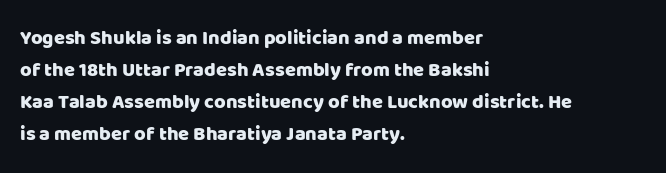
Posture: straight, roman, zero tilt. The ragged edge is on the right, which tells us the setting is flush left. The words here are not underlined. Inter-character spacing is left at the font's built-in metrics. What's the leading like? Ordinary, nothing unusual.
